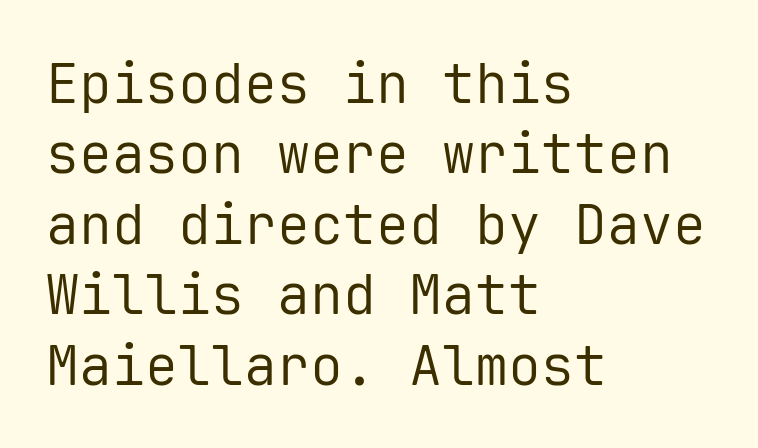
Q: Is the text bold? A: No.
Q: Is the text italic (slanted)? A: No, it is upright.
Q: Is the typeface a serif or a sans-serif typeface? A: Sans-serif.
Q: Is the text underlined? A: No.
Q: How is the paragraph aligned? A: Left-aligned.
Q: Is the spacing between letters normal or unusually wide? A: Normal.
Q: Is the spacing between lines tight, normal or loose? A: Normal.
Q: Width (condensed, normal, or wide)? A: Normal.
Q: Stroke contrast? A: Low.
Q: x-height? A: Medium.
Q: Monospaced? A: Yes.
